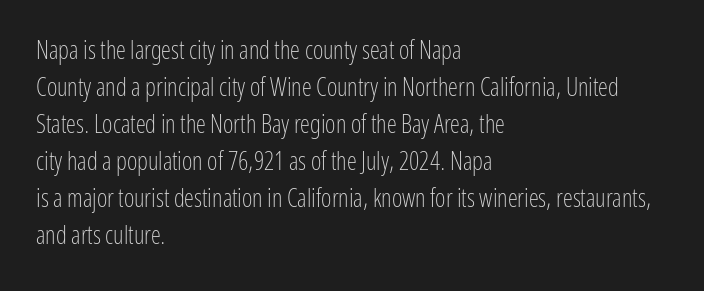
A typesetter would call this leading conventional body-copy spacing. Descender tails drop into unmarked territory. Visually the block forms a straight wall on the left and a jagged coastline on the right. Do the letters lean? They stand straight.
